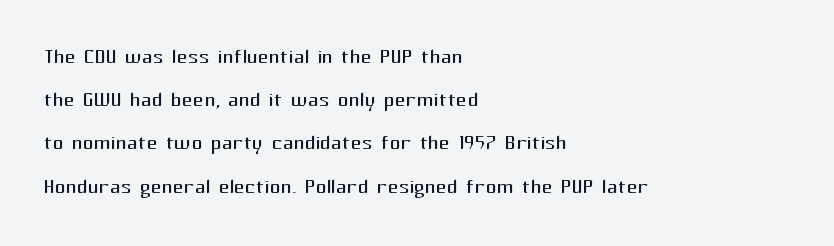
Q: Is the text bold? A: No.
Q: Is the text italic (slanted)? A: No, it is upright.
Q: Is the text underlined? A: No.
Q: How is the paragraph aligned? A: Left-aligned.
Q: Is the spacing between letters normal or unusually wide? A: Normal.
Q: Is the spacing between lines tight, normal or loose? A: Normal.
